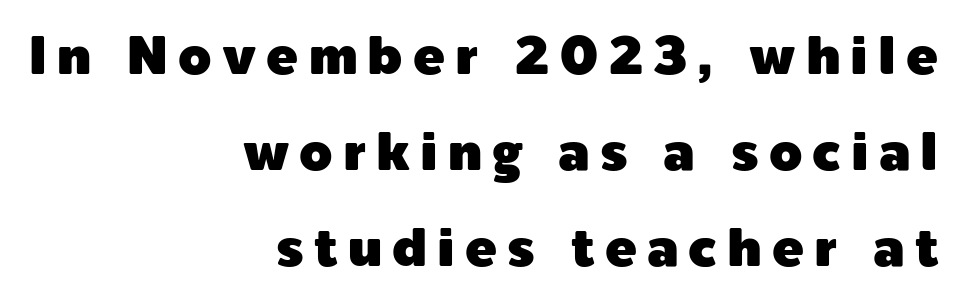
You can tell it's not italic because the verticals are truly vertical. Which margin do the lines hug? The right one — the left edge is uneven. Are there feet on the stems? There aren't — it's a sans. Rule under the text: the space is simply empty. This sample has the flowing, uneven cadence of proportional lettering.
